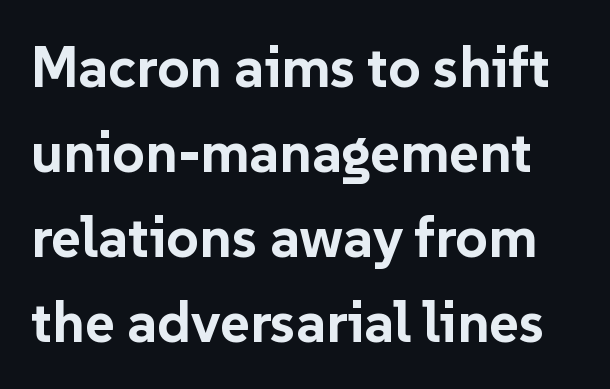
The rendering uses natural spacing where letterforms have individual widths. Lines of text with bare space underneath. The tracking reads as untouched default to a designer's eye. The characters look thick and weighty, a clear bold.
